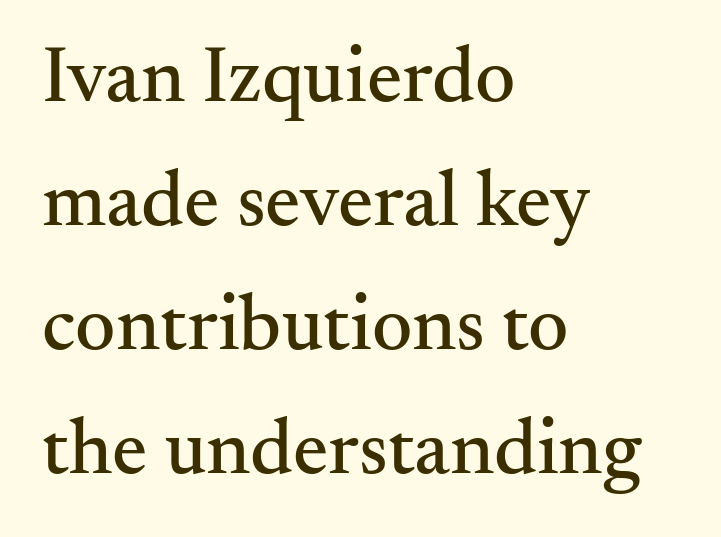
Compared with typical paragraphs, the rows here are spaced about the same. Small tapered or slab feet sit at the stroke ends, so this counts as serif. Nope, not italic — everything's standing straight. The compositor pushed each line to the left boundary. Caption: standard tracking, unaltered.
